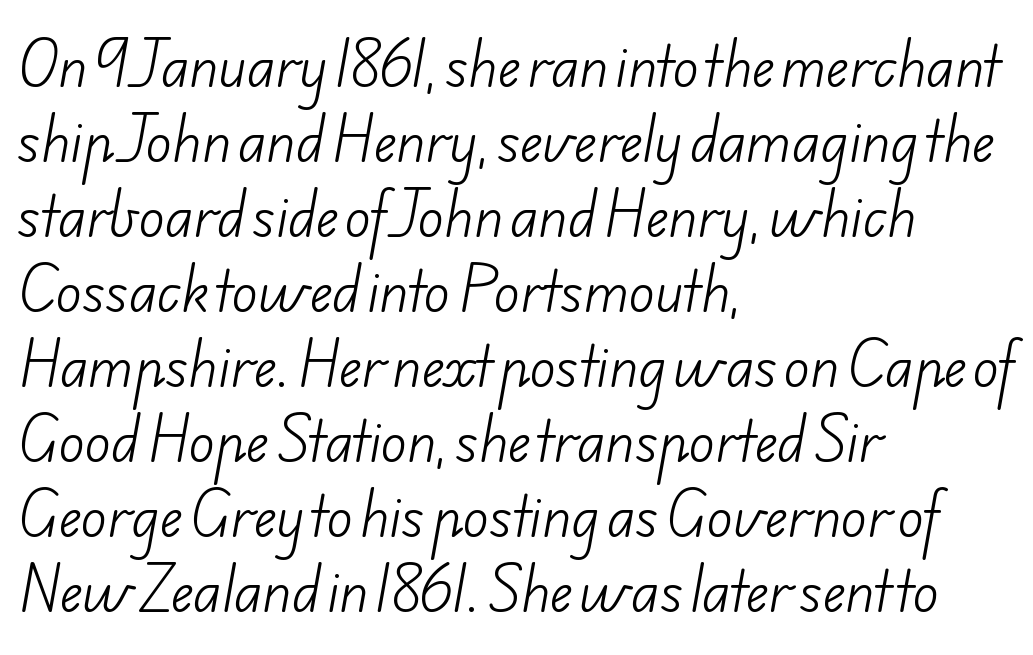
The image shows 54 px light sans-serif type; set left-aligned, normal line spacing (1.39x), normal letter spacing, not underlined; low stroke contrast and a small x-height.
